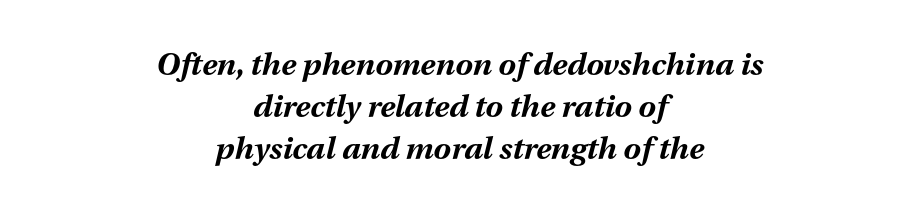
Pretty heavy lettering here — definitely bold. If you measured baseline to baseline, you'd find a middling distance. Just letters on the line, the space beneath them empty. Reading down the block, each line starts at a different indent, mirrored at its end. Tall strokes in this sample are angled rather than plumb. Nobody touched the tracking dial on this one.
